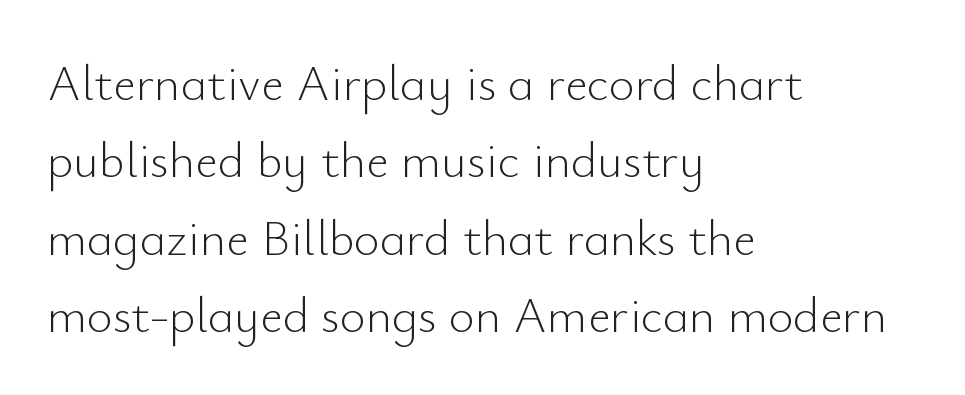
This sample has the flowing, uneven cadence of proportional lettering. The foot of each line stays bare and open. These lines keep a tight, regular rhythm from letter to letter. No extra ink here — the face is not bold.
